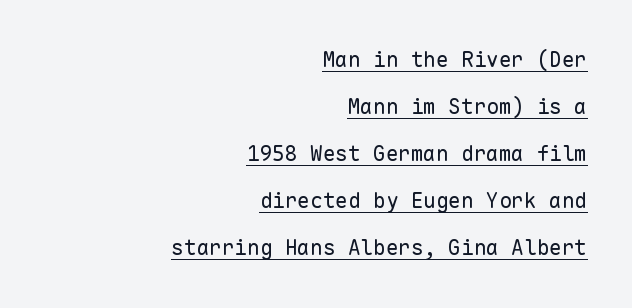
Each line ends at the same right margin while the left side varies. Stems and bowls with no extra thickness — not bold. In designer terms, the underline attribute is active on this setting. The lettering holds an erect, upright posture throughout. Look at the tracking — it's just the regular setting, nothing added. Line spacing here is loose.
